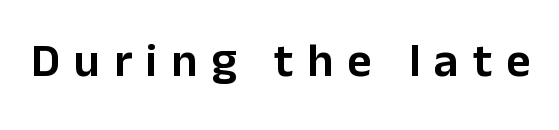
Q: Is the text italic (slanted)? A: No, it is upright.
Q: Is the typeface a serif or a sans-serif typeface? A: Sans-serif.
Q: Is the text underlined? A: No.
Q: Is the spacing between letters normal or unusually wide? A: Unusually wide.
Q: Width (condensed, normal, or wide)? A: Normal.
Q: Stroke contrast? A: Low.
Q: x-height? A: Medium.
Q: Monospaced? A: No.
